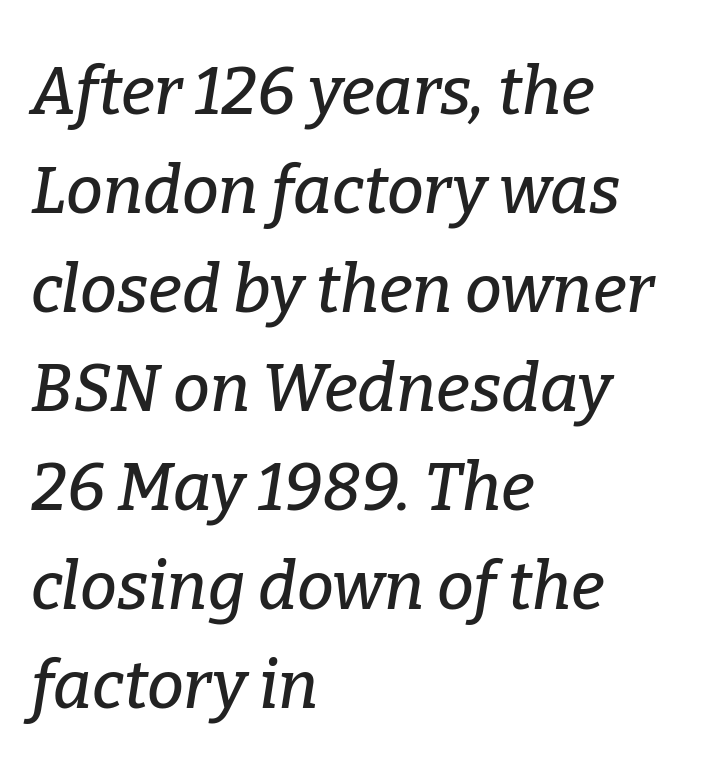
{"serif": "yes", "italic": "yes", "lean": "right", "slant_degrees": 9, "width": "normal", "stroke_contrast": "low", "x_height": "medium", "monospaced": "no", "underline": "no", "align": "left", "line_spacing": "normal", "line_spacing_ratio": 1.5, "letter_spacing": "normal", "letter_spacing_em": 0.0, "glyph_px": 66}
